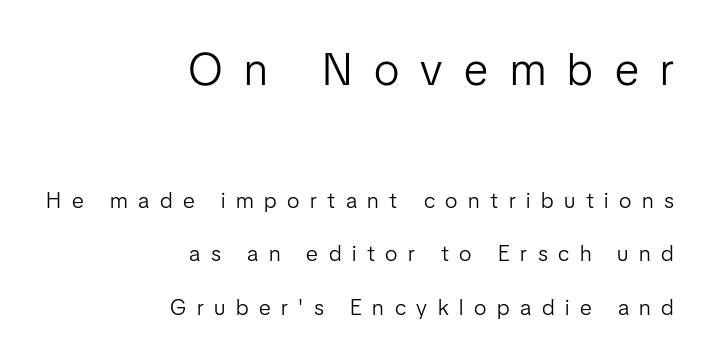
The strokes are not fattened; the text isn't bold. This sample is right-justified, so line beginnings fall wherever the words allow. Note: larger setting up top, smaller setting below. Summary of vertical rhythm: relaxed, with wide interline spacing. These lines are rendered in a variable-pitch font. This is sans-serif lettering, the kind often seen on screens and signage.
